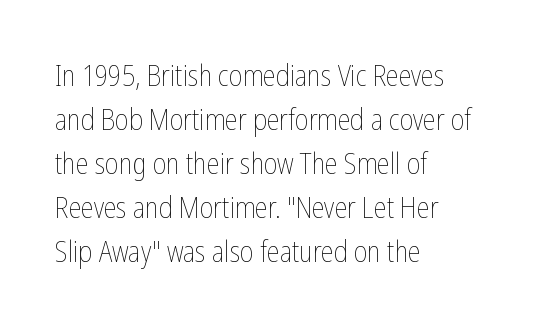
{"italic": "no", "bold": "no", "weight": "thin", "width": "condensed", "stroke_contrast": "low", "x_height": "medium", "monospaced": "no", "underline": "no", "align": "left", "line_spacing": "normal", "line_spacing_ratio": 1.52, "letter_spacing": "normal", "letter_spacing_em": 0.0, "glyph_px": 29}
